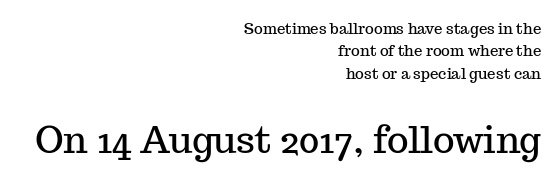
Q: Is the text italic (slanted)? A: No, it is upright.
Q: Is the typeface a serif or a sans-serif typeface? A: Serif.
Q: Is the text underlined? A: No.
Q: How is the paragraph aligned? A: Right-aligned.
Q: Is the spacing between letters normal or unusually wide? A: Normal.
Q: Is the spacing between lines tight, normal or loose? A: Normal.
Q: Which block of text is set in a larger size, the first (top) or the second (bottom)? A: The second (bottom) one.
Q: Width (condensed, normal, or wide)? A: Normal.
Q: Stroke contrast? A: Medium.
Q: x-height? A: Medium.
Q: Monospaced? A: No.
